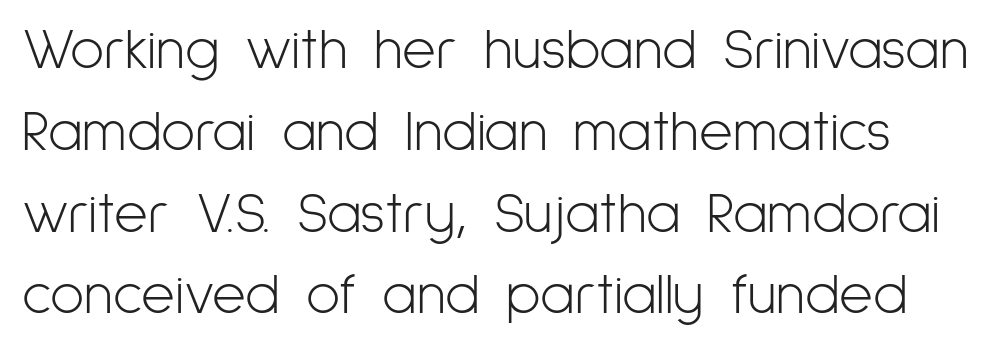
The rendering keeps characters at their native spacing. The line-height multiplier appears to be the usual default. The lettering holds an erect, upright posture throughout. The face used here is a sans, in the tradition of grotesques and geometrics. No letter is thick-stroked: the sample isn't bold. Character widths vary here, with narrow letters taking less room than wide ones.
